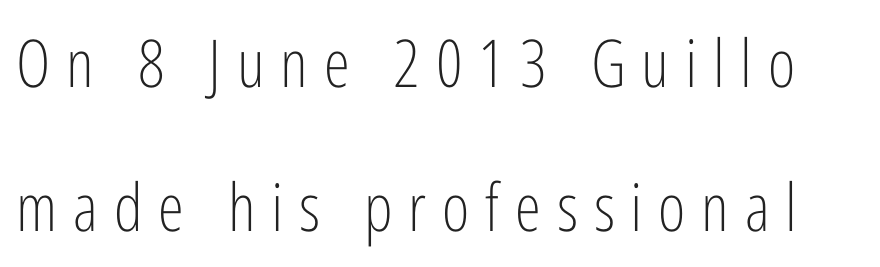
The image shows 66 px light, condensed sans-serif type, upright; set loose line spacing (2.18x), unusually wide letter spacing (+0.24 em), not underlined; low stroke contrast and a medium x-height.
